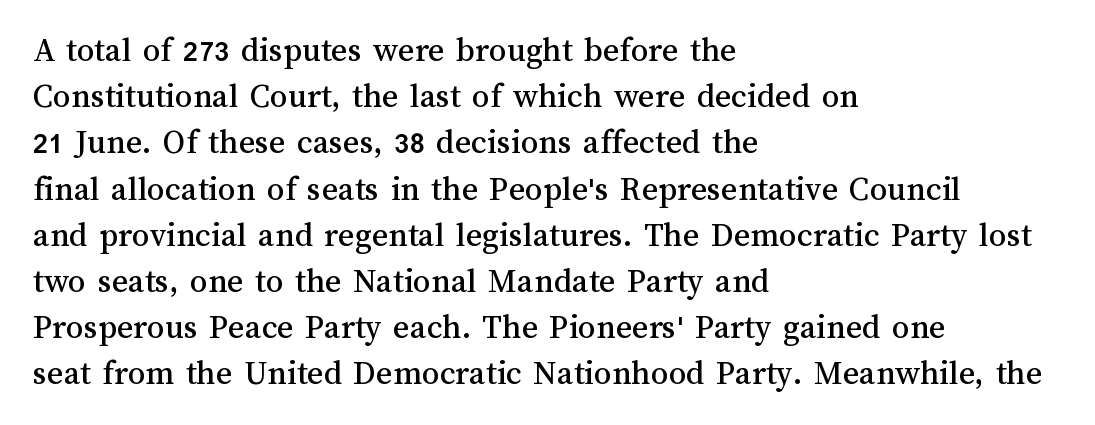
Q: Is the text italic (slanted)? A: No, it is upright.
Q: Is the text underlined? A: No.
Q: How is the paragraph aligned? A: Left-aligned.
Q: Is the spacing between letters normal or unusually wide? A: Normal.
Q: Is the spacing between lines tight, normal or loose? A: Normal.
Q: Width (condensed, normal, or wide)? A: Normal.
Q: Stroke contrast? A: Medium.
Q: x-height? A: Medium.
Q: Monospaced? A: No.
